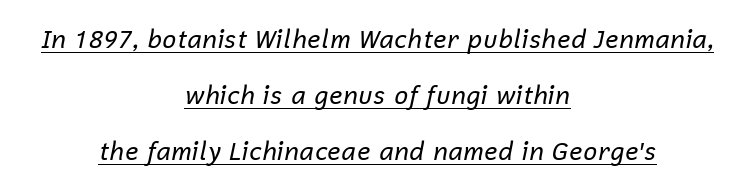
The image shows 25 px text type, italic (leaning right); set centered, loose line spacing (2.25x), normal letter spacing, underlined.
